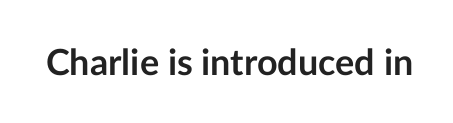
{"serif": "no", "italic": "no", "bold": "yes", "weight": "semibold", "width": "normal", "stroke_contrast": "low", "x_height": "medium", "monospaced": "no", "underline": "no", "letter_spacing": "normal", "letter_spacing_em": 0.0, "glyph_px": 36}
